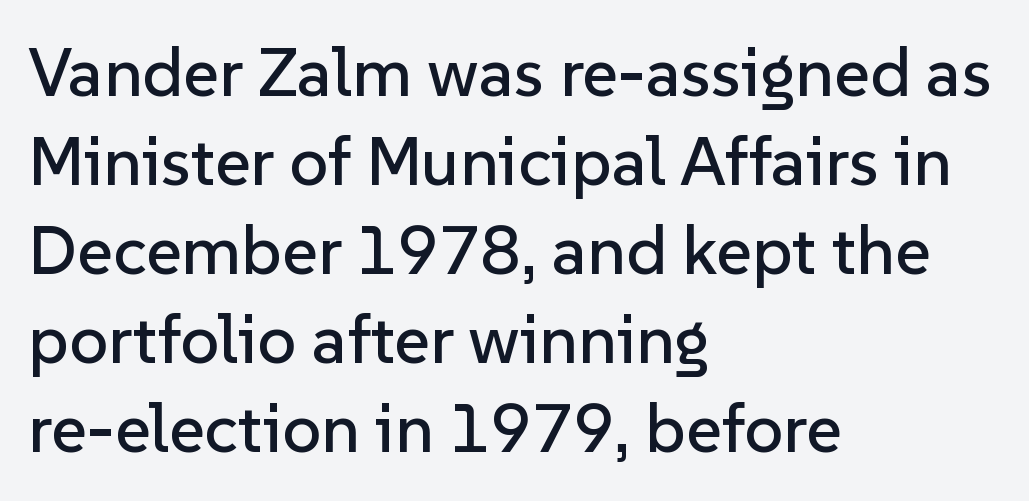
No word sits above an underline. Glyph-to-glyph distance matches everyday printed text. Proportional: the letters do not fall into vertical columns. A roman cut, with each character standing at attention.
